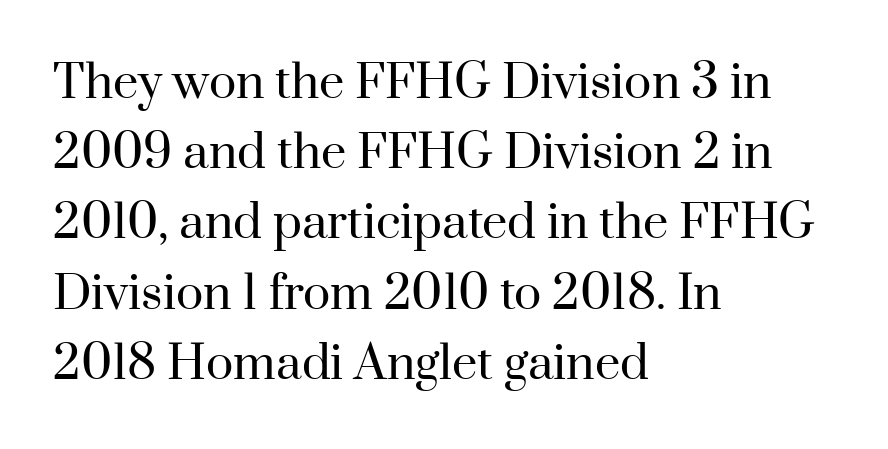
{"serif": "yes", "italic": "no", "bold": "no", "weight": "regular", "width": "normal", "stroke_contrast": "high", "x_height": "small", "monospaced": "no", "underline": "no", "align": "left", "line_spacing": "normal", "line_spacing_ratio": 1.56, "letter_spacing": "normal", "letter_spacing_em": 0.0, "glyph_px": 45}
